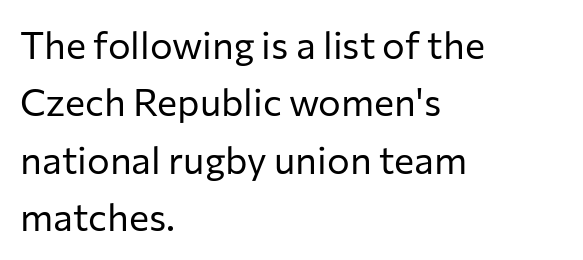
The image shows 38 px regular-weight sans-serif type, upright; set left-aligned, normal line spacing (1.51x), normal letter spacing, not underlined; low stroke contrast and a medium x-height.
